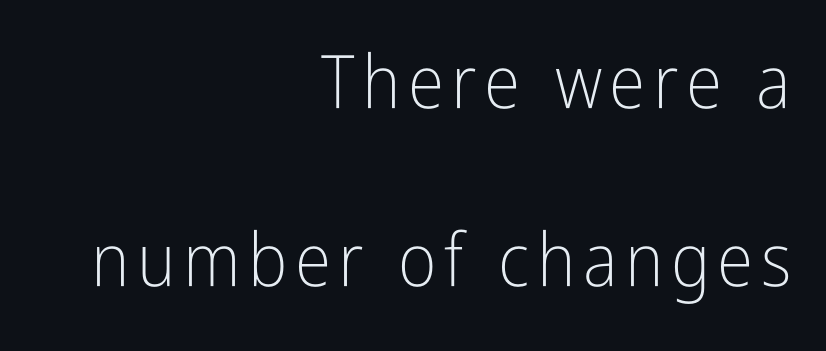
The image shows 74 px light, condensed sans-serif type, upright; set right-aligned, loose line spacing (2.41x), not underlined; low stroke contrast and a medium x-height.
